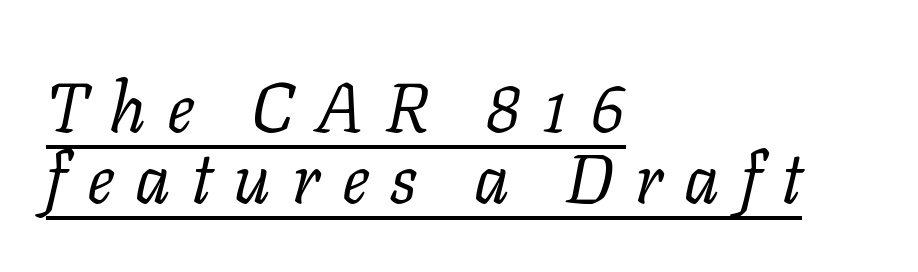
Looks like regular typesetting: each glyph gets only the width it needs. Unlike a clean sans, this face finishes its strokes with serifs. The words here are underlined. This sample is left-justified, so line endings fall wherever the words run out. No letter is thick-stroked: the sample isn't bold.
